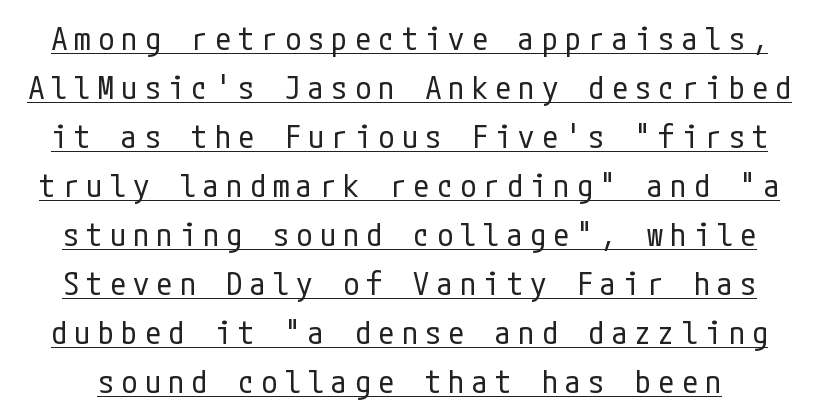
{"serif": "no", "italic": "no", "bold": "no", "weight": "regular", "width": "condensed", "stroke_contrast": "low", "x_height": "medium", "underline": "yes", "line_spacing": "normal", "line_spacing_ratio": 1.53, "letter_spacing": "wide", "letter_spacing_em": 0.23, "glyph_px": 32}
